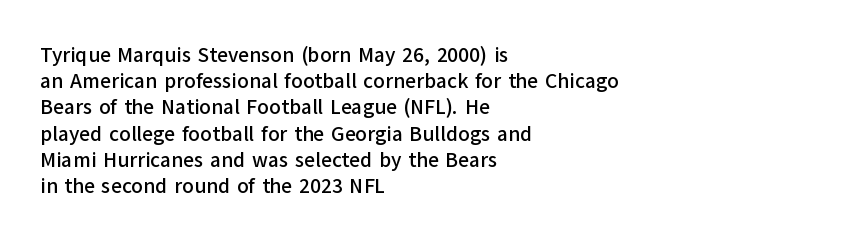
Q: Is the text italic (slanted)? A: No, it is upright.
Q: Is the text underlined? A: No.
Q: How is the paragraph aligned? A: Left-aligned.
Q: Is the spacing between letters normal or unusually wide? A: Normal.
Q: Is the spacing between lines tight, normal or loose? A: Normal.
